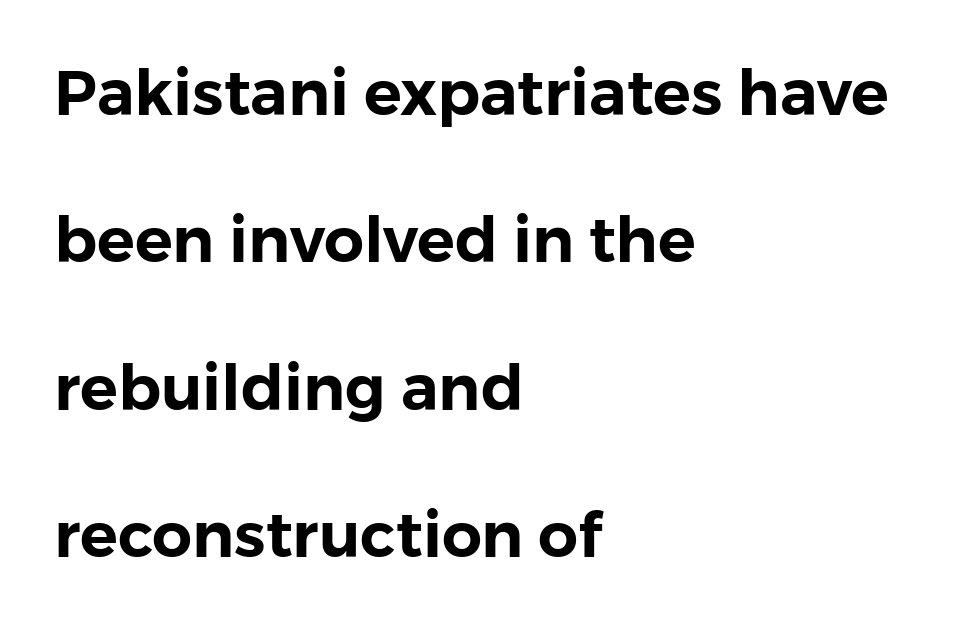
{"serif": "no", "italic": "no", "width": "normal", "x_height": "medium", "monospaced": "no", "underline": "no", "align": "left", "line_spacing": "loose", "line_spacing_ratio": 2.34, "letter_spacing": "normal", "letter_spacing_em": 0.0, "glyph_px": 63}
